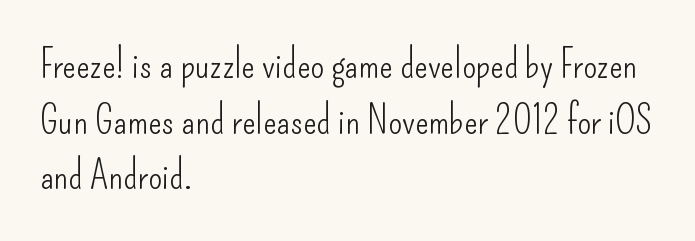
This is the regular roman posture of the typeface. Counters stay open thanks to moderate or lighter strokes. Line spacing here is normal. Layout note: lines flush left.
